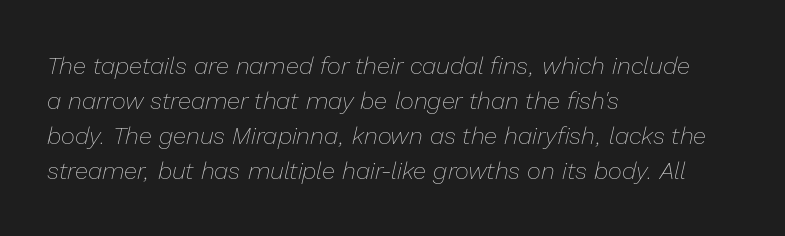
{"italic": "yes", "lean": "right", "slant_degrees": 13, "bold": "no", "underline": "no", "align": "left", "line_spacing": "normal", "line_spacing_ratio": 1.46, "letter_spacing": "normal", "letter_spacing_em": 0.0, "glyph_px": 24}
